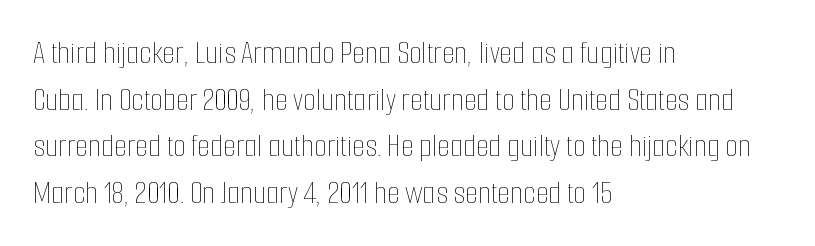
No chunkiness to these letters — they're not bold. Rule under the text: the space is simply empty. The horizontal fit of the characters is conventional and even. The paragraph has a hard left edge and a soft right edge. Proportional: the letters do not fall into vertical columns.
